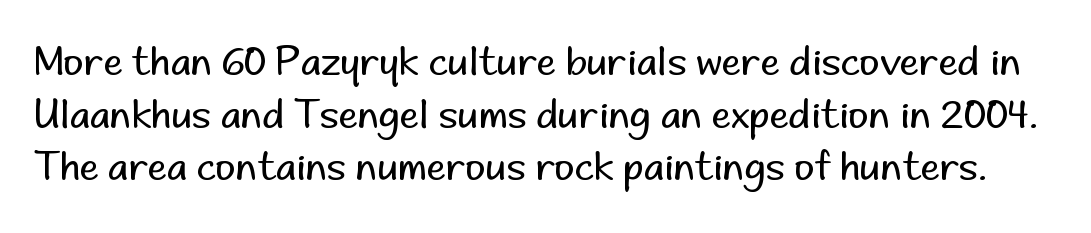
{"serif": "no", "italic": "no", "bold": "no", "weight": "regular", "width": "normal", "stroke_contrast": "low", "x_height": "small", "monospaced": "no", "underline": "no", "line_spacing": "normal", "line_spacing_ratio": 1.35, "letter_spacing": "normal", "letter_spacing_em": 0.0, "glyph_px": 39}
